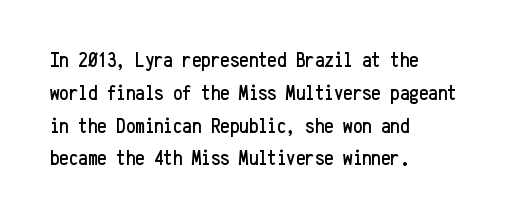
Q: Is the text italic (slanted)? A: No, it is upright.
Q: Is the text underlined? A: No.
Q: How is the paragraph aligned? A: Left-aligned.
Q: Is the spacing between letters normal or unusually wide? A: Normal.
Q: Is the spacing between lines tight, normal or loose? A: Normal.
